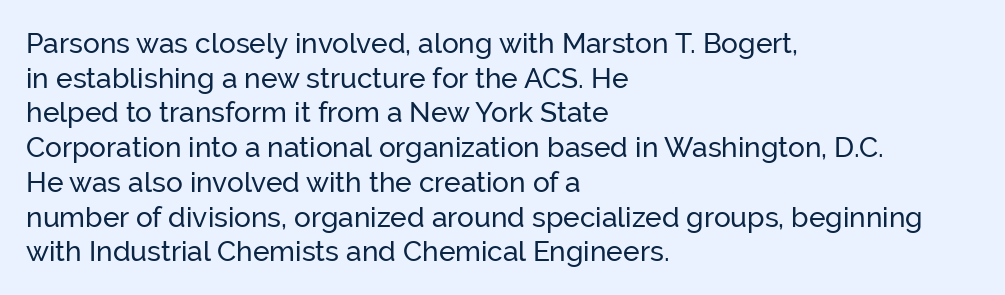
The image shows 28 px regular-weight sans-serif type, upright; set left-aligned, line spacing 1.24x, normal letter spacing, not underlined; low stroke contrast and a medium x-height.
